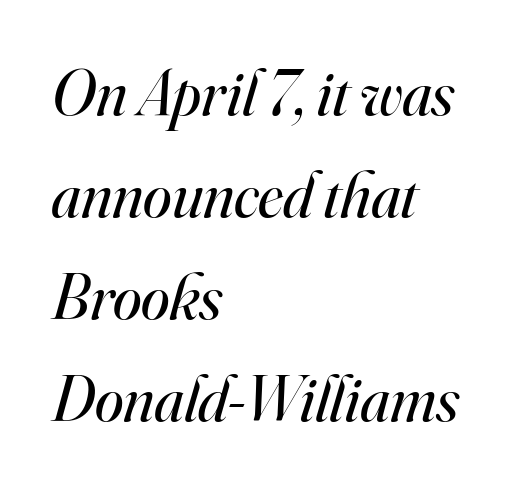
Q: Is the text bold? A: No.
Q: Is the text italic (slanted)? A: Yes, it leans right by about 16 degrees.
Q: Is the typeface a serif or a sans-serif typeface? A: Serif.
Q: Is the text underlined? A: No.
Q: How is the paragraph aligned? A: Left-aligned.
Q: Is the spacing between letters normal or unusually wide? A: Normal.
Q: Is the spacing between lines tight, normal or loose? A: Normal.
Q: Width (condensed, normal, or wide)? A: Normal.
Q: Stroke contrast? A: High.
Q: x-height? A: Small.
Q: Monospaced? A: No.
